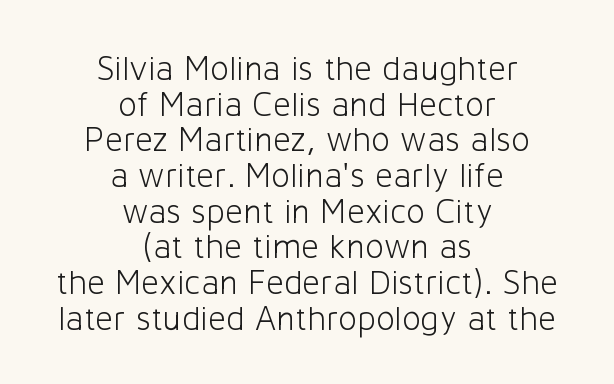
Q: Is the text bold? A: No.
Q: Is the text italic (slanted)? A: No, it is upright.
Q: Is the typeface a serif or a sans-serif typeface? A: Sans-serif.
Q: Is the text underlined? A: No.
Q: How is the paragraph aligned? A: Centered.
Q: Is the spacing between letters normal or unusually wide? A: Normal.
Q: Is the spacing between lines tight, normal or loose? A: Tight.
Q: Width (condensed, normal, or wide)? A: Normal.
Q: Stroke contrast? A: Low.
Q: x-height? A: Medium.
Q: Monospaced? A: No.
